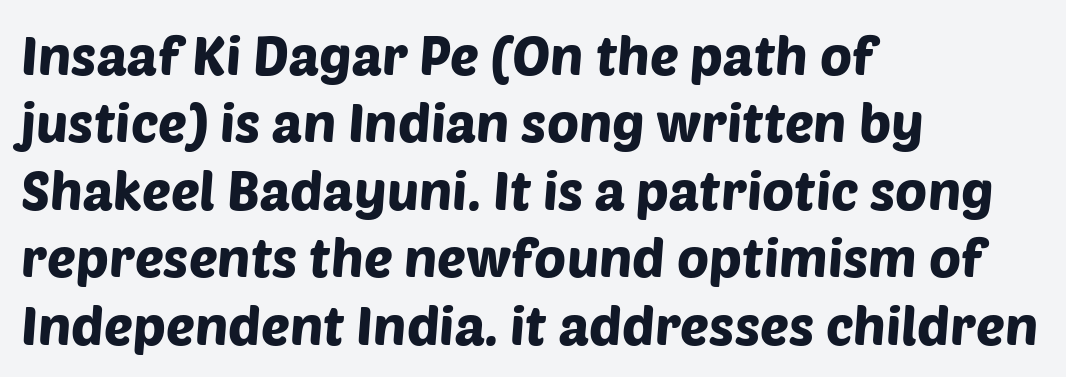
Q: Is the typeface a serif or a sans-serif typeface? A: Sans-serif.
Q: Is the text underlined? A: No.
Q: How is the paragraph aligned? A: Left-aligned.
Q: Is the spacing between letters normal or unusually wide? A: Normal.
Q: Is the spacing between lines tight, normal or loose? A: Normal.
Q: Width (condensed, normal, or wide)? A: Normal.
Q: Stroke contrast? A: Low.
Q: x-height? A: Large.
Q: Monospaced? A: No.
